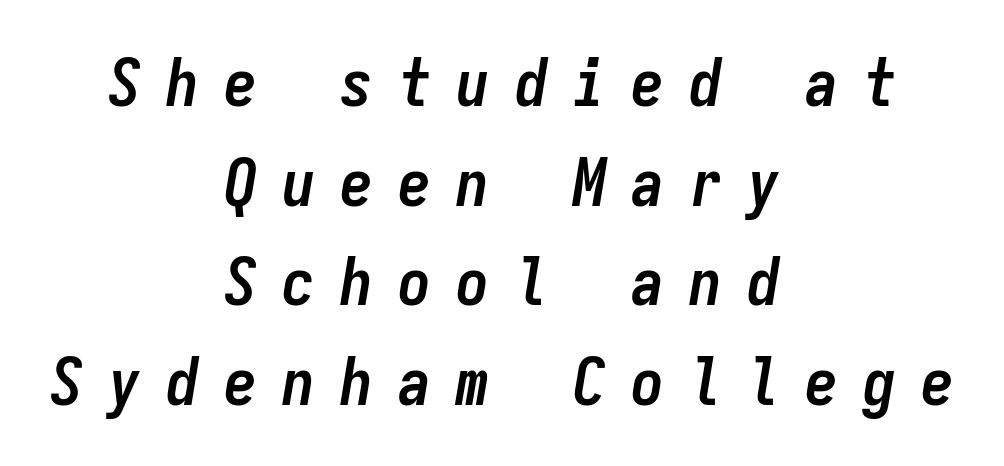
{"italic": "yes", "lean": "right", "slant_degrees": 9, "bold": "yes", "weight": "semibold", "width": "condensed", "stroke_contrast": "low", "x_height": "medium", "monospaced": "yes", "underline": "no", "align": "center", "line_spacing": "normal", "line_spacing_ratio": 1.51, "letter_spacing": "wide", "letter_spacing_em": 0.38, "glyph_px": 66}
